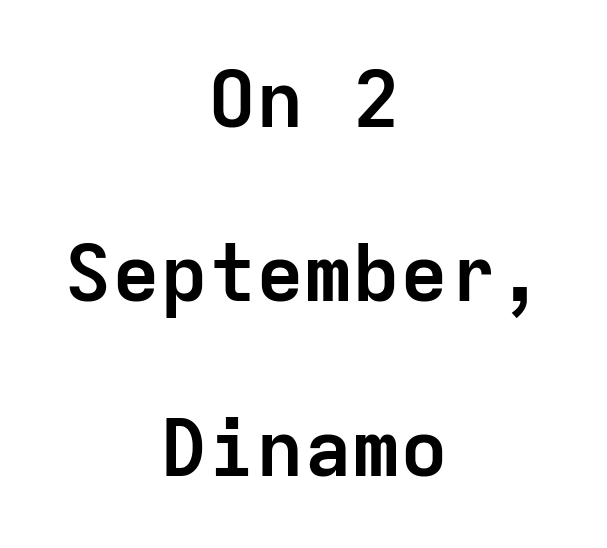
Q: Is the text bold? A: Yes.
Q: Is the text italic (slanted)? A: No, it is upright.
Q: Is the typeface a serif or a sans-serif typeface? A: Sans-serif.
Q: Is the text underlined? A: No.
Q: How is the paragraph aligned? A: Centered.
Q: Is the spacing between letters normal or unusually wide? A: Normal.
Q: Is the spacing between lines tight, normal or loose? A: Loose.
Q: Width (condensed, normal, or wide)? A: Normal.
Q: Stroke contrast? A: Low.
Q: x-height? A: Medium.
Q: Monospaced? A: Yes.
